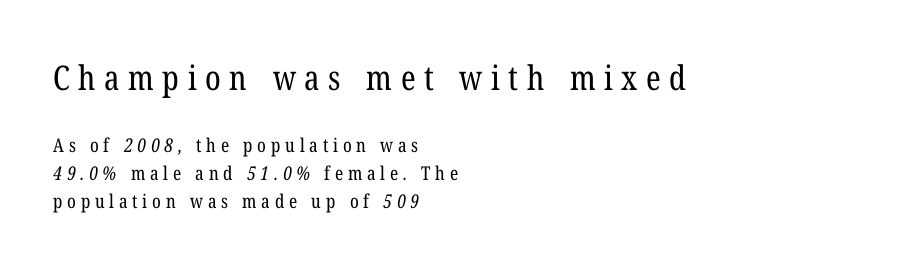
Q: Is the text bold? A: No.
Q: Is the typeface a serif or a sans-serif typeface? A: Serif.
Q: Is the text underlined? A: No.
Q: How is the paragraph aligned? A: Left-aligned.
Q: Is the spacing between letters normal or unusually wide? A: Unusually wide.
Q: Is the spacing between lines tight, normal or loose? A: Normal.
Q: Which block of text is set in a larger size, the first (top) or the second (bottom)? A: The first (top) one.
Q: Width (condensed, normal, or wide)? A: Condensed.
Q: Stroke contrast? A: Low.
Q: x-height? A: Medium.
Q: Monospaced? A: No.
